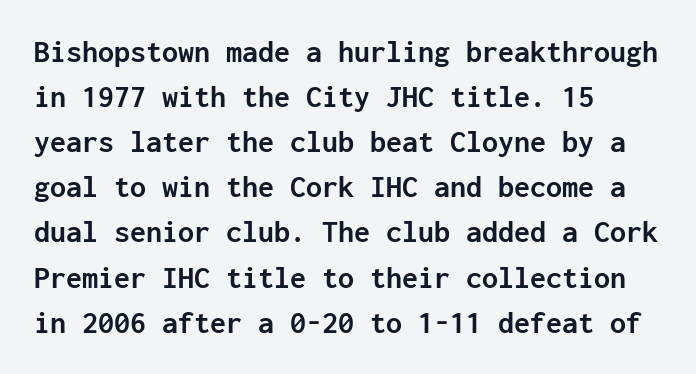
Q: Is the text bold? A: Yes.
Q: Is the text italic (slanted)? A: No, it is upright.
Q: Is the typeface a serif or a sans-serif typeface? A: Sans-serif.
Q: Is the text underlined? A: No.
Q: How is the paragraph aligned? A: Left-aligned.
Q: Is the spacing between letters normal or unusually wide? A: Normal.
Q: Is the spacing between lines tight, normal or loose? A: Normal.
Q: Width (condensed, normal, or wide)? A: Normal.
Q: Stroke contrast? A: Low.
Q: x-height? A: Medium.
Q: Monospaced? A: Yes.
